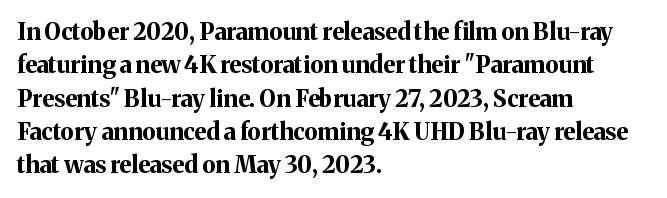
Every letter is thick-stroked: bold, no question. The space directly below the letters is spotless. How would I describe the line gaps? Plain and ordinary. A classic flush-left, rag-right setting is used for this passage. The specimen reads as upright at a glance.
